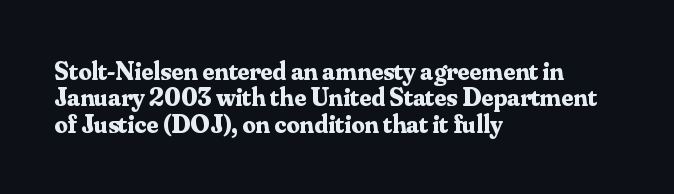
Q: Is the text bold? A: Yes.
Q: Is the text italic (slanted)? A: No, it is upright.
Q: Is the text underlined? A: No.
Q: How is the paragraph aligned? A: Left-aligned.
Q: Is the spacing between letters normal or unusually wide? A: Normal.
Q: Is the spacing between lines tight, normal or loose? A: Tight.
